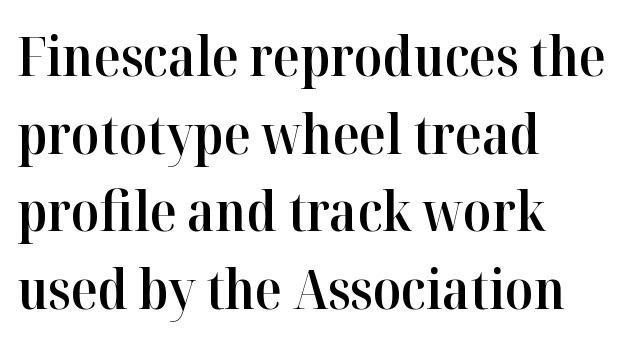
These lines carry some extra weight — a demibold, not a full bold. A typesetter would call this proportional, since set widths differ per character. Typographically, this falls in the serif category. Look at the tracking — it's just the regular setting, nothing added. Leading matches the norm, producing a regular column. Quick note: not italic, upright.
